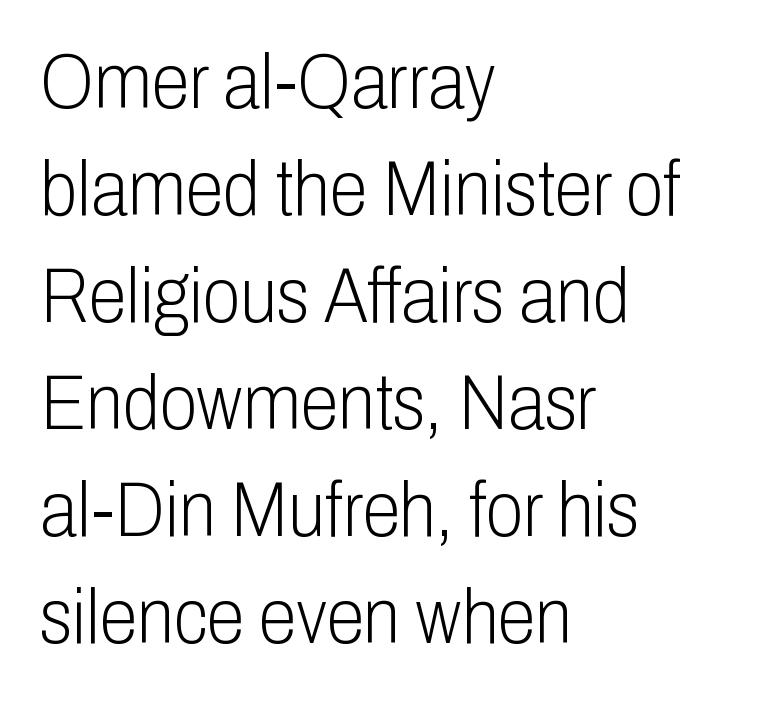
The image shows 77 px light, condensed sans-serif type, upright; set left-aligned, normal line spacing (1.39x), normal letter spacing, not underlined; low stroke contrast and a medium x-height.
